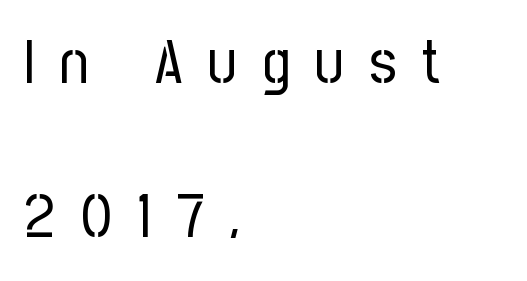
The image shows 62 px regular-weight, condensed sans-serif type, upright; set left-aligned, loose line spacing (2.48x), unusually wide letter spacing (+0.41 em), not underlined; low stroke contrast and a medium x-height.
